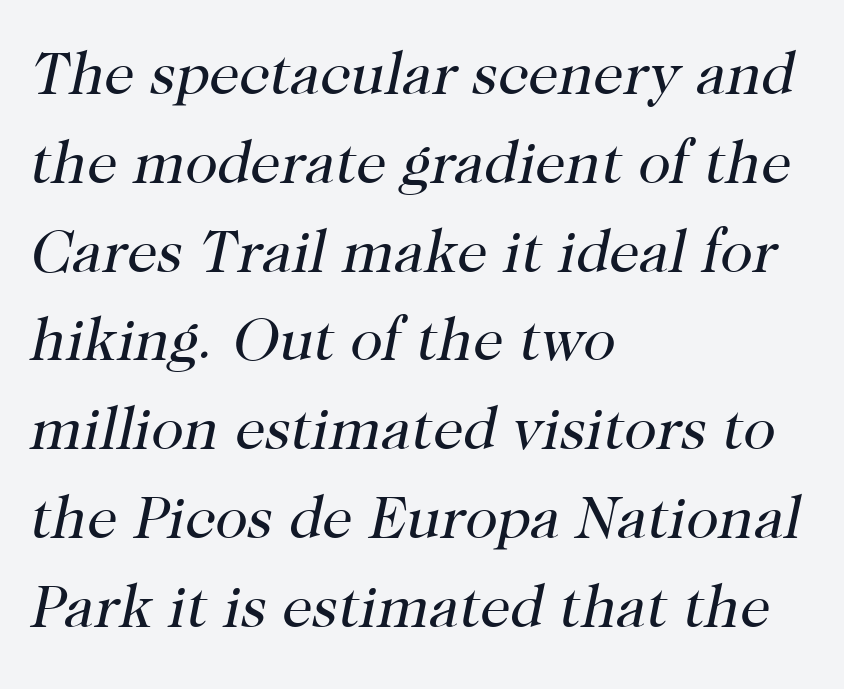
The image shows 60 px regular-weight serif type, italic (leaning right); set left-aligned, normal line spacing (1.48x), normal letter spacing, not underlined; high stroke contrast and a medium x-height.
